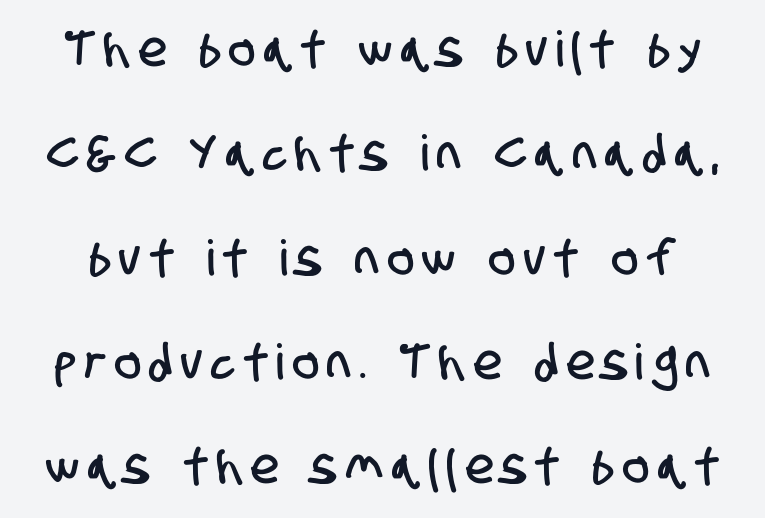
{"serif": "no", "width": "condensed", "stroke_contrast": "low", "x_height": "large", "monospaced": "no", "underline": "no", "line_spacing": "loose", "line_spacing_ratio": 2.13, "glyph_px": 49}
